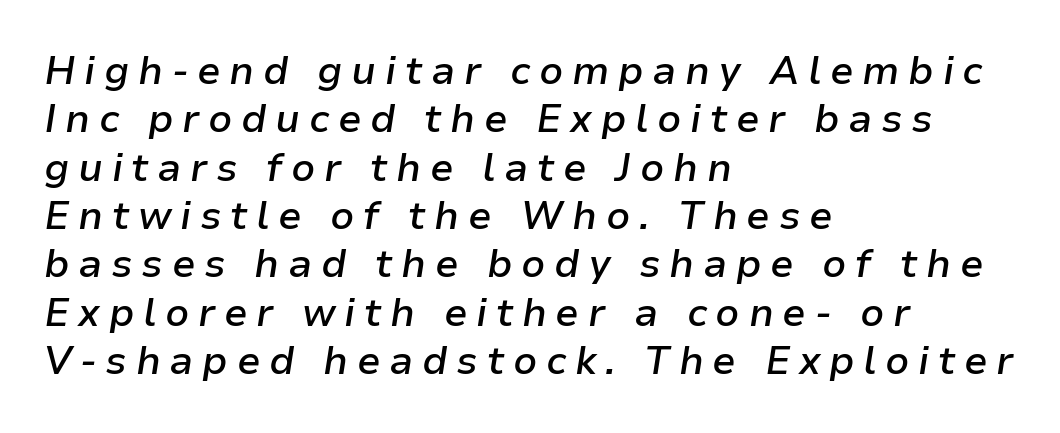
{"italic": "yes", "lean": "right", "slant_degrees": 9, "bold": "semi", "weight": "semibold", "width": "normal", "stroke_contrast": "low", "x_height": "medium", "monospaced": "no", "underline": "no", "align": "left", "line_spacing_ratio": 1.24, "letter_spacing": "wide", "letter_spacing_em": 0.22, "glyph_px": 39}
